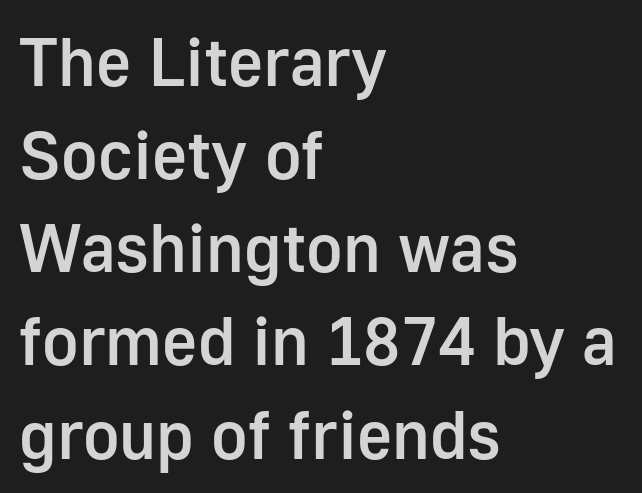
{"serif": "no", "italic": "no", "bold": "semi", "weight": "semibold", "width": "normal", "stroke_contrast": "low", "x_height": "medium", "monospaced": "no", "underline": "no", "align": "left", "line_spacing": "normal", "line_spacing_ratio": 1.37, "letter_spacing": "normal", "letter_spacing_em": 0.0, "glyph_px": 68}
